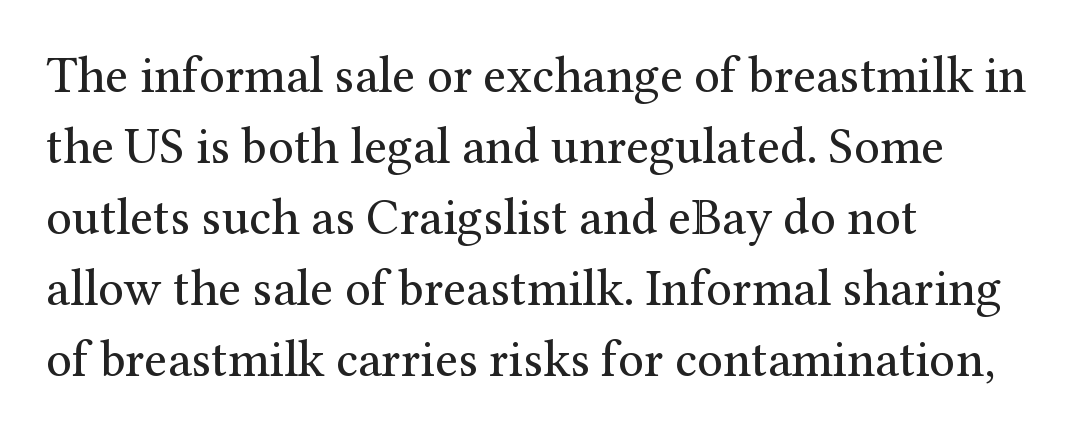
Heaviness? Minimal to ordinary, like unemphasized prose. Nothing unusual about the tracking: characters are spaced as the font intends. This is the regular roman posture of the typeface. These lines are rendered in a variable-pitch font.
